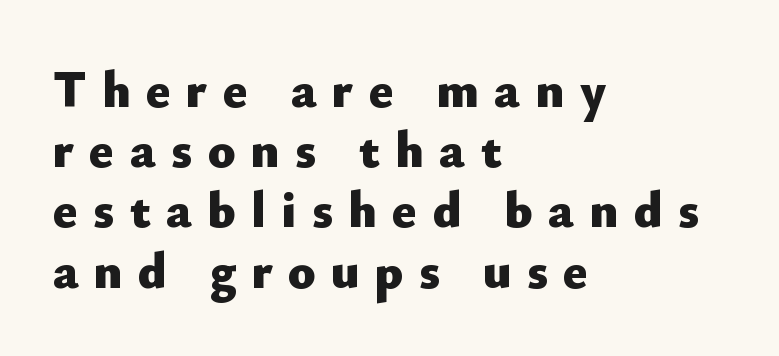
This sample has the flowing, uneven cadence of proportional lettering. The rendering anchors every line to the left-hand side. Does the lettering tilt? It doesn't — this is upright. Caption: bold face, heavy strokes. This sample uses a sans-serif face.
